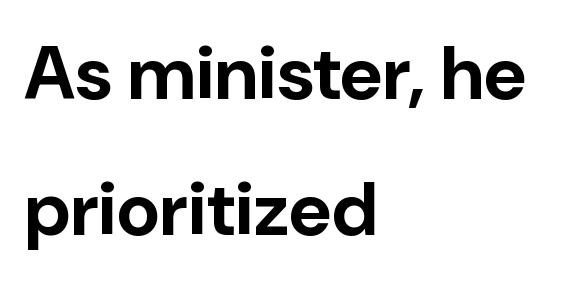
The rag falls on the right side of this text block. A typesetter would call this zero additional tracking. These words are printed bold, with thick strokes throughout. These lines are rendered in a variable-pitch font. Unlike a traditional serif, this face leaves its strokes unadorned. Every character sits straight up, as roman type does.
